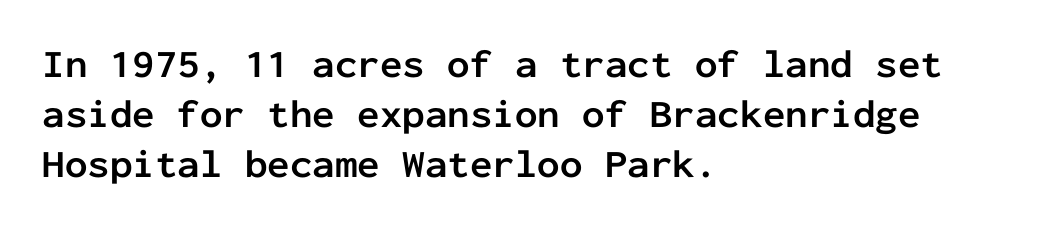
Q: Is the text bold? A: Yes.
Q: Is the text italic (slanted)? A: No, it is upright.
Q: Is the typeface a serif or a sans-serif typeface? A: Sans-serif.
Q: Is the text underlined? A: No.
Q: How is the paragraph aligned? A: Left-aligned.
Q: Is the spacing between letters normal or unusually wide? A: Normal.
Q: Is the spacing between lines tight, normal or loose? A: Normal.
Q: Width (condensed, normal, or wide)? A: Normal.
Q: Stroke contrast? A: Low.
Q: x-height? A: Medium.
Q: Monospaced? A: Yes.
